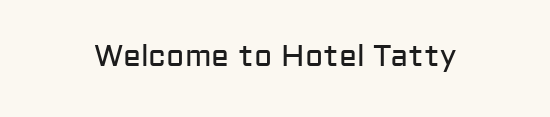
Q: Is the text bold? A: No.
Q: Is the text italic (slanted)? A: No, it is upright.
Q: Is the typeface a serif or a sans-serif typeface? A: Sans-serif.
Q: Is the text underlined? A: No.
Q: Is the spacing between letters normal or unusually wide? A: Normal.
Q: Width (condensed, normal, or wide)? A: Normal.
Q: Stroke contrast? A: Low.
Q: x-height? A: Medium.
Q: Monospaced? A: No.
